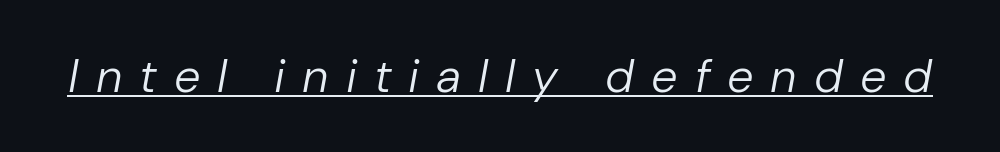
The image shows 47 px regular-weight type, italic (leaning right); set unusually wide letter spacing (+0.36 em), underlined; low stroke contrast and a medium x-height.
